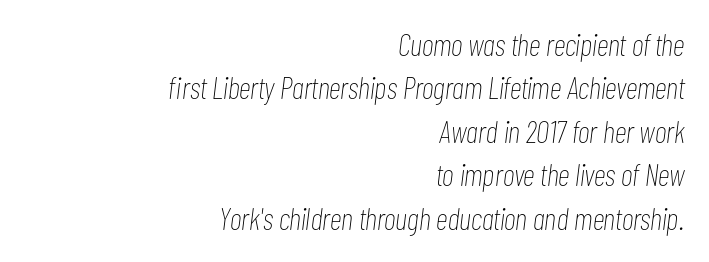
Q: Is the text bold? A: No.
Q: Is the text italic (slanted)? A: Yes, it leans right by about 7 degrees.
Q: Is the text underlined? A: No.
Q: How is the paragraph aligned? A: Right-aligned.
Q: Is the spacing between letters normal or unusually wide? A: Normal.
Q: Is the spacing between lines tight, normal or loose? A: Normal.
Q: Width (condensed, normal, or wide)? A: Condensed.
Q: Stroke contrast? A: Low.
Q: x-height? A: Medium.
Q: Monospaced? A: No.
